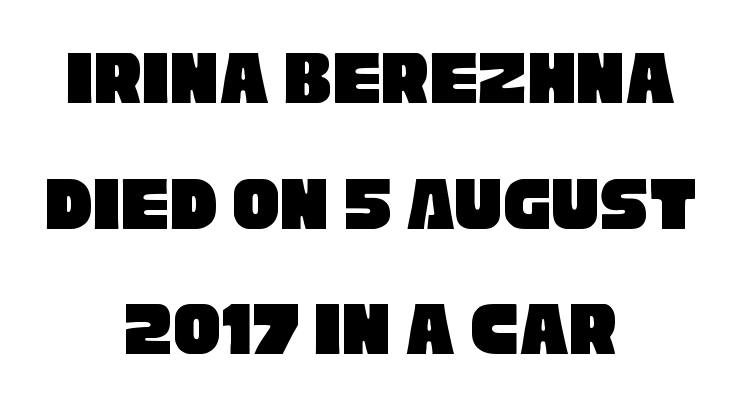
Q: Is the typeface a serif or a sans-serif typeface? A: Sans-serif.
Q: Is the text underlined? A: No.
Q: How is the paragraph aligned? A: Centered.
Q: Is the spacing between letters normal or unusually wide? A: Normal.
Q: Is the spacing between lines tight, normal or loose? A: Normal.
Q: Width (condensed, normal, or wide)? A: Condensed.
Q: Stroke contrast? A: Low.
Q: x-height? A: Large.
Q: Monospaced? A: No.
